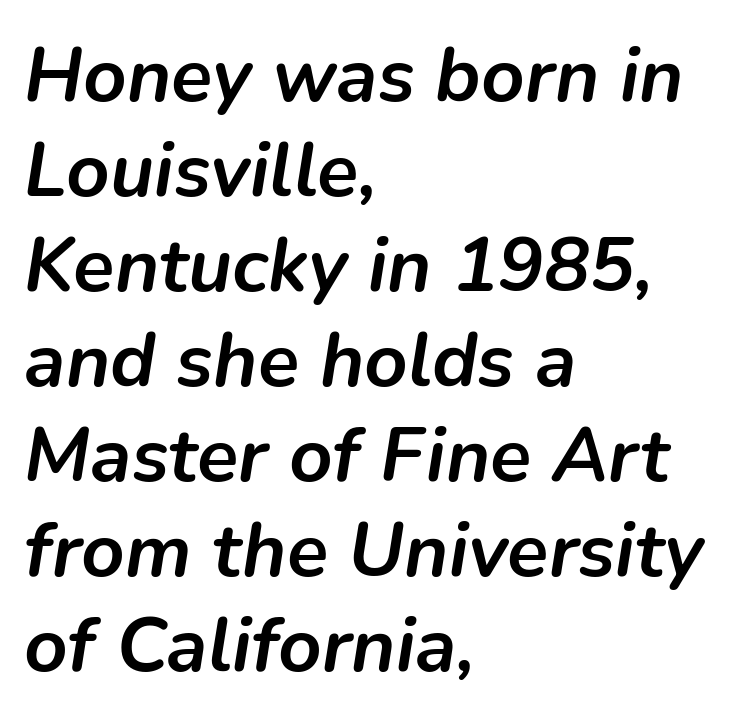
Q: Is the text bold? A: Yes.
Q: Is the text italic (slanted)? A: Yes, it leans right by about 9 degrees.
Q: Is the text underlined? A: No.
Q: How is the paragraph aligned? A: Left-aligned.
Q: Is the spacing between letters normal or unusually wide? A: Normal.
Q: Is the spacing between lines tight, normal or loose? A: Normal.
Q: Width (condensed, normal, or wide)? A: Normal.
Q: Stroke contrast? A: Low.
Q: x-height? A: Medium.
Q: Monospaced? A: No.
